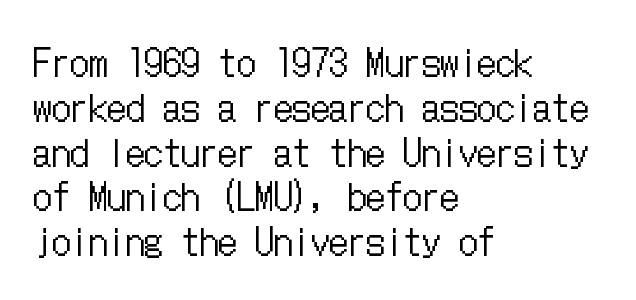
Q: Is the text bold? A: No.
Q: Is the text italic (slanted)? A: No, it is upright.
Q: Is the text underlined? A: No.
Q: How is the paragraph aligned? A: Left-aligned.
Q: Is the spacing between letters normal or unusually wide? A: Normal.
Q: Width (condensed, normal, or wide)? A: Condensed.
Q: Stroke contrast? A: Low.
Q: x-height? A: Medium.
